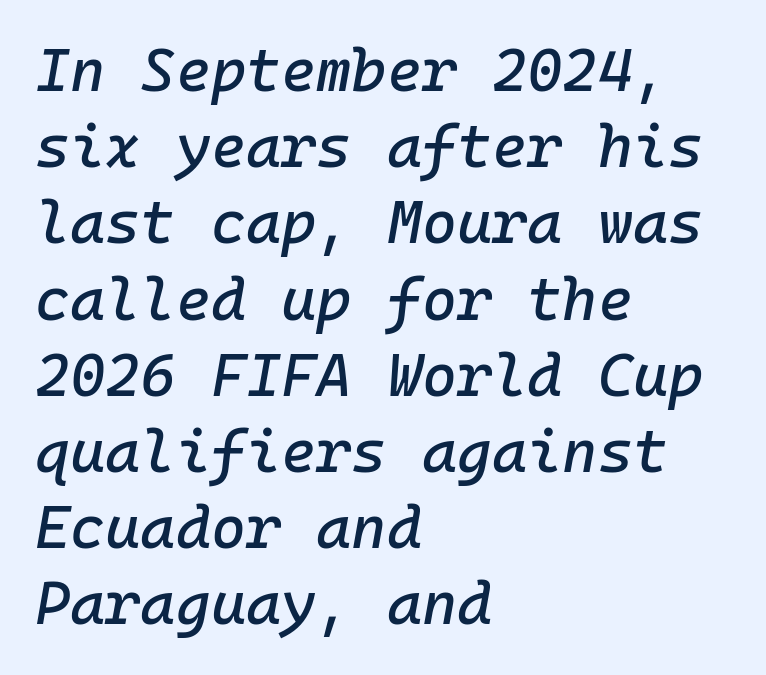
Q: Is the text italic (slanted)? A: Yes, it leans right by about 10 degrees.
Q: Is the text underlined? A: No.
Q: How is the paragraph aligned? A: Left-aligned.
Q: Is the spacing between letters normal or unusually wide? A: Normal.
Q: Is the spacing between lines tight, normal or loose? A: Normal.
Q: Width (condensed, normal, or wide)? A: Normal.
Q: Stroke contrast? A: Low.
Q: x-height? A: Medium.
Q: Monospaced? A: Yes.
